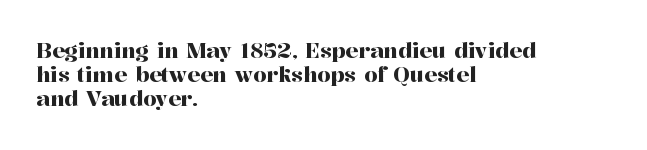
Lines of text with bare space underneath. Posture: straight, roman, zero tilt. This rendering uses left alignment, leaving the right contour irregular. The tracking reads as untouched default to a designer's eye. The designer dialed line spacing down below the default.
